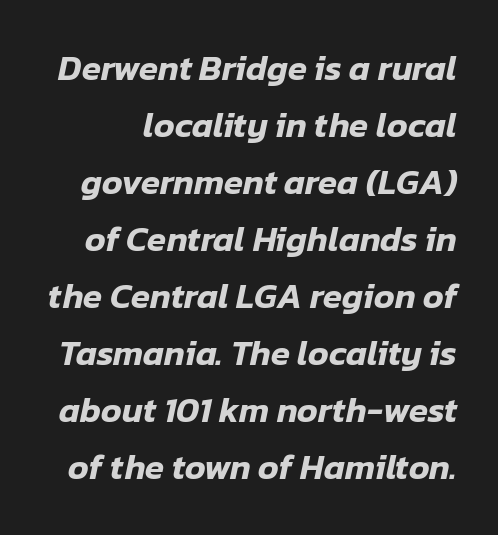
Glyph-to-glyph distance matches everyday printed text. Horizontal bands of white between lines are of average thickness. Spacing verdict: proportional, widths tailored to each character. The area under the type is left untouched. Italic? Definitely — the glyphs are oblique.
